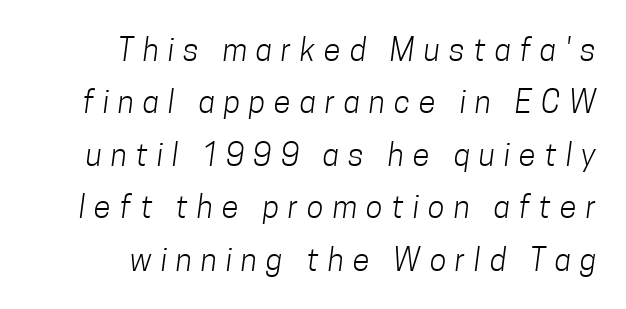
The image shows 31 px light, condensed sans-serif type; set right-aligned, normal line spacing (1.69x), unusually wide letter spacing (+0.29 em), not underlined; low stroke contrast and a medium x-height.
